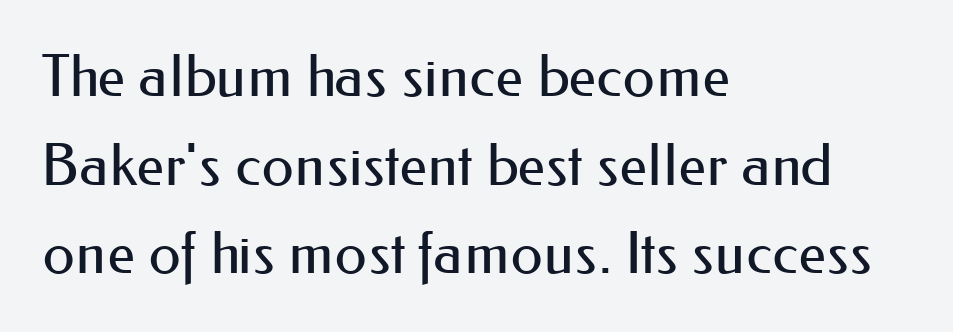
{"serif": "no", "italic": "no", "bold": "no", "weight": "regular", "width": "normal", "stroke_contrast": "medium", "x_height": "small", "monospaced": "no", "underline": "no", "align": "left", "line_spacing": "normal", "line_spacing_ratio": 1.53, "letter_spacing": "normal", "letter_spacing_em": 0.0, "glyph_px": 58}
